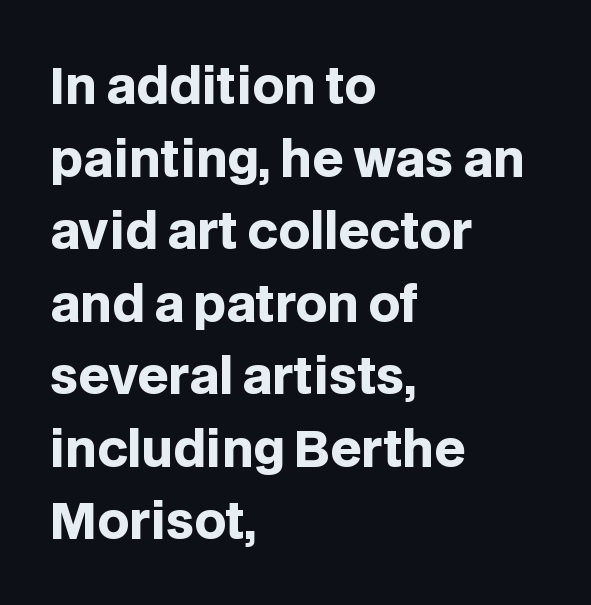
{"serif": "no", "italic": "no", "bold": "yes", "weight": "heavy", "width": "normal", "stroke_contrast": "low", "x_height": "large", "monospaced": "no", "underline": "no", "align": "left", "line_spacing": "normal", "line_spacing_ratio": 1.48, "letter_spacing": "normal", "letter_spacing_em": 0.0, "glyph_px": 49}
